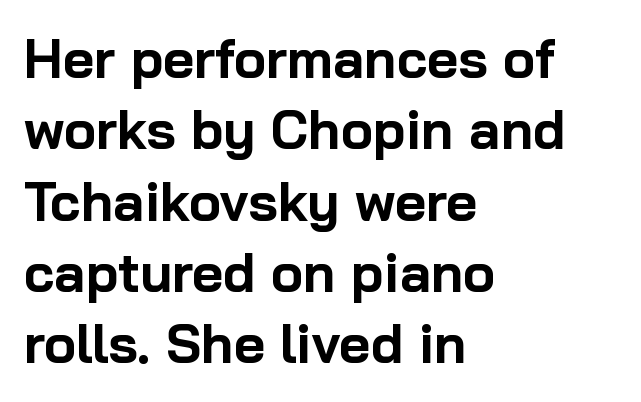
Q: Is the text bold? A: Yes.
Q: Is the text italic (slanted)? A: No, it is upright.
Q: Is the typeface a serif or a sans-serif typeface? A: Sans-serif.
Q: Is the text underlined? A: No.
Q: How is the paragraph aligned? A: Left-aligned.
Q: Is the spacing between letters normal or unusually wide? A: Normal.
Q: Is the spacing between lines tight, normal or loose? A: Normal.
Q: Width (condensed, normal, or wide)? A: Normal.
Q: Stroke contrast? A: Low.
Q: x-height? A: Medium.
Q: Monospaced? A: No.
